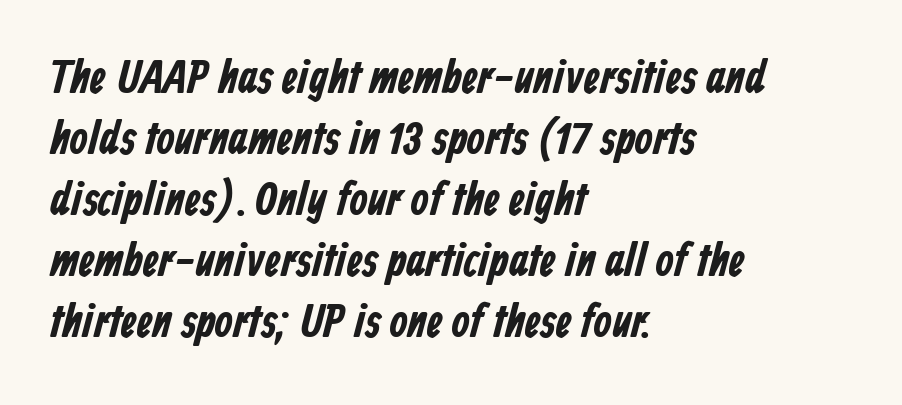
{"serif": "no", "bold": "yes", "weight": "bold", "width": "condensed", "stroke_contrast": "low", "x_height": "medium", "monospaced": "no", "underline": "no", "align": "left", "line_spacing": "normal", "line_spacing_ratio": 1.3, "letter_spacing": "normal", "letter_spacing_em": 0.0, "glyph_px": 47}
